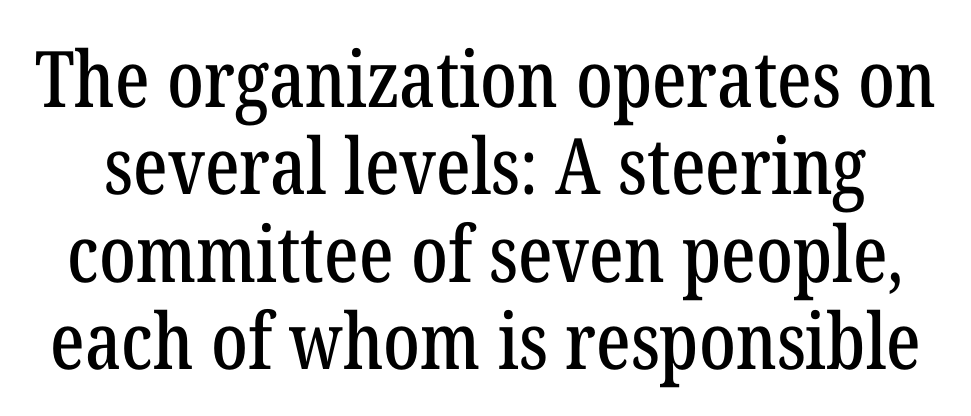
Q: Is the text italic (slanted)? A: No, it is upright.
Q: Is the typeface a serif or a sans-serif typeface? A: Serif.
Q: Is the text underlined? A: No.
Q: Is the spacing between letters normal or unusually wide? A: Normal.
Q: Is the spacing between lines tight, normal or loose? A: Tight.
Q: Width (condensed, normal, or wide)? A: Condensed.
Q: Stroke contrast? A: Low.
Q: x-height? A: Medium.
Q: Monospaced? A: No.
